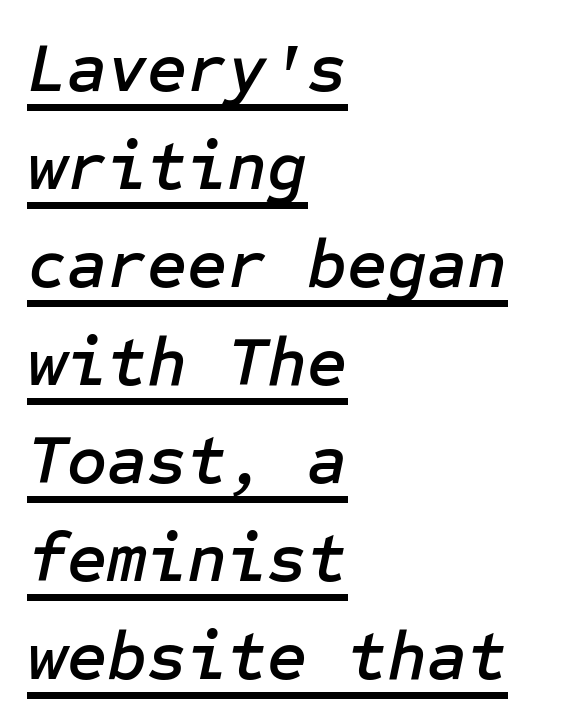
Q: Is the text italic (slanted)? A: Yes, it leans right by about 12 degrees.
Q: Is the text underlined? A: Yes.
Q: How is the paragraph aligned? A: Left-aligned.
Q: Is the spacing between letters normal or unusually wide? A: Normal.
Q: Is the spacing between lines tight, normal or loose? A: Normal.
Q: Width (condensed, normal, or wide)? A: Normal.
Q: Stroke contrast? A: Low.
Q: x-height? A: Medium.
